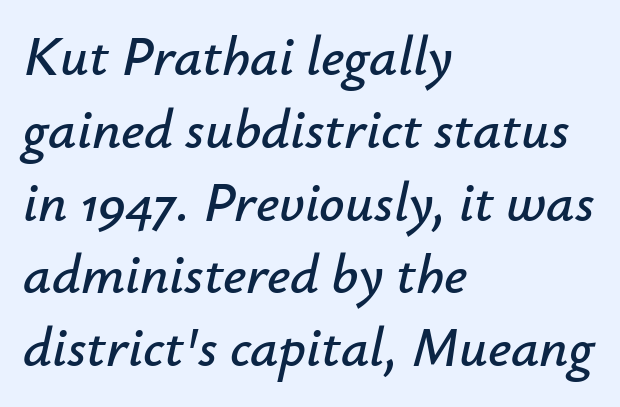
There is no visible air inserted between adjacent glyphs. Baseline-to-baseline distance is the conventional proportion of letter height. Emphasis-style slanted type is in use. The ragged edge is on the right, which tells us the setting is flush left.
